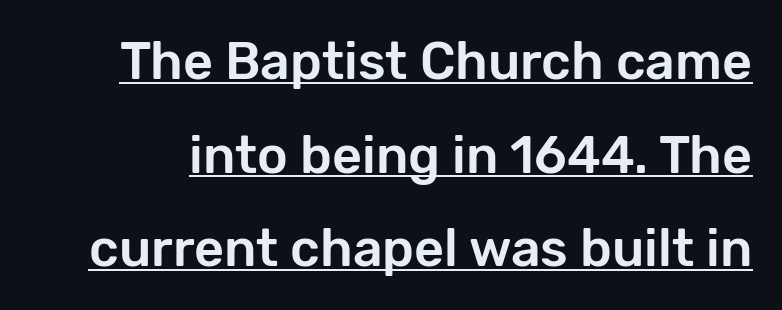
Stroke terminals: plain, sans-serif. Does the lettering tilt? It doesn't — this is upright. These lines are rendered in a variable-pitch font. Is there an underline? Yes — a line sits under the letters. Observe the ordinary spacing: letters are neighbours, not strangers.
